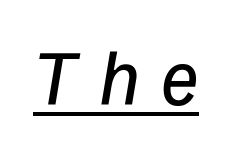
Inter-character spacing is expanded well beyond the font's built-in metrics. Nothing heavy about these letters — not bold at all. Caption: lettering with a line underneath. Think of a printed novel: that variable character pitch is what you see here.
